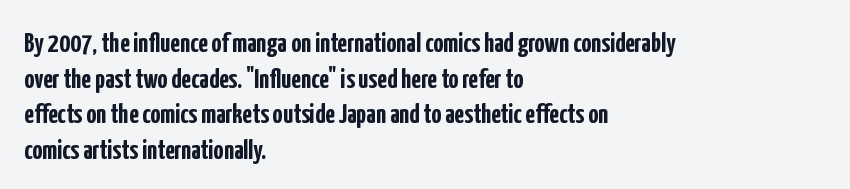
The letters are bold, with thick, heavy strokes. In terms of letterform style, serifs are entirely absent. Successive baselines arrive at the customary interval. The type sits square on the baseline with zero lean.
